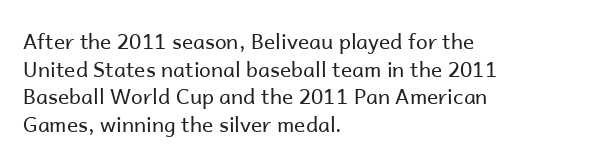
Every stem runs plumb, perpendicular to the baseline. Leftover space on each line is placed entirely after the last word. Check the space under the baseline: it is left empty. This reads as an unemphasized weight, regular at the heaviest. Caption: standard tracking, unaltered.
